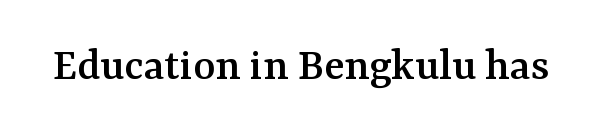
{"serif": "yes", "italic": "no", "width": "normal", "stroke_contrast": "medium", "x_height": "medium", "monospaced": "no", "underline": "no", "letter_spacing": "normal", "letter_spacing_em": 0.0, "glyph_px": 47}
